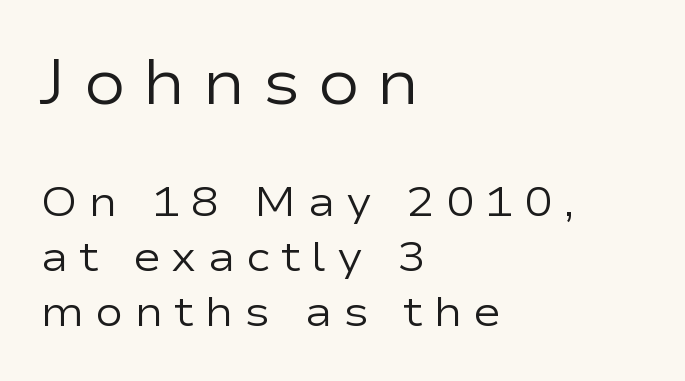
Q: Is the text bold? A: No.
Q: Is the text italic (slanted)? A: No, it is upright.
Q: Is the typeface a serif or a sans-serif typeface? A: Sans-serif.
Q: Is the text underlined? A: No.
Q: How is the paragraph aligned? A: Left-aligned.
Q: Is the spacing between letters normal or unusually wide? A: Unusually wide.
Q: Is the spacing between lines tight, normal or loose? A: Normal.
Q: Which block of text is set in a larger size, the first (top) or the second (bottom)? A: The first (top) one.
Q: Width (condensed, normal, or wide)? A: Wide.
Q: Stroke contrast? A: Low.
Q: x-height? A: Medium.
Q: Monospaced? A: No.
